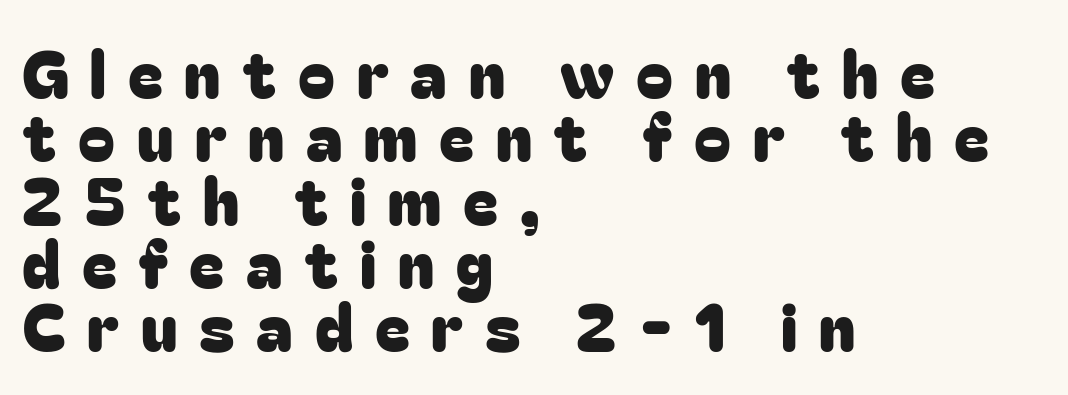
{"serif": "no", "italic": "no", "width": "normal", "stroke_contrast": "low", "x_height": "medium", "monospaced": "no", "underline": "no", "align": "left", "line_spacing": "tight", "line_spacing_ratio": 0.96, "letter_spacing": "wide", "letter_spacing_em": 0.33, "glyph_px": 66}
